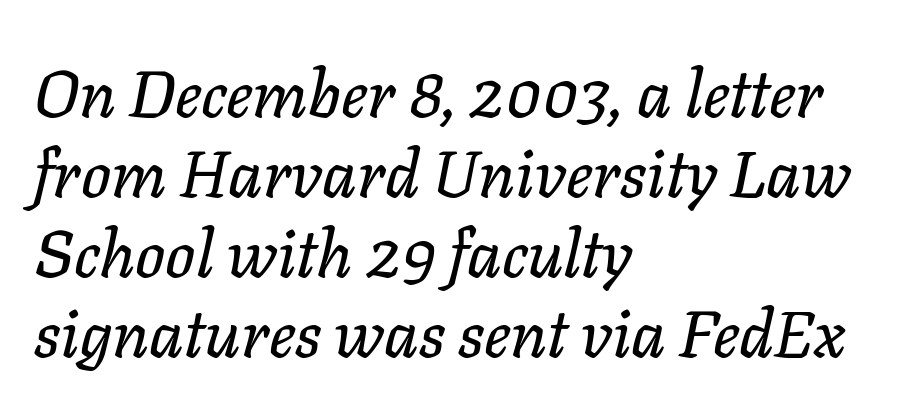
The image shows 66 px text type, italic (leaning right); set left-aligned, line spacing 1.21x, normal letter spacing, not underlined; low stroke contrast and a medium x-height.
